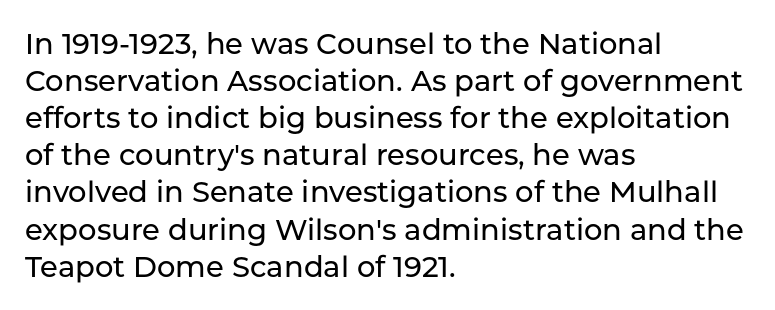
Has an underline been added? It has not. Is the letter spacing exaggerated? No — it looks like the ordinary default. Is this a fixed-width face? No — the glyphs have proportional, varying widths. It's the straight-up-and-down kind of type. Horizontally, the lines are justified to the leading edge only.
